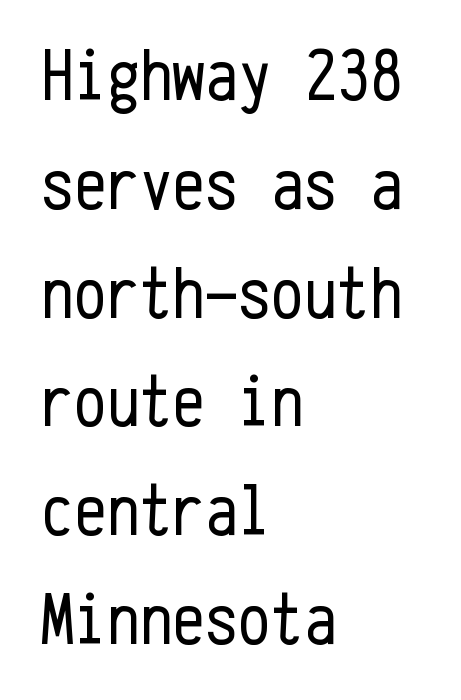
Q: Is the text bold? A: No.
Q: Is the text italic (slanted)? A: No, it is upright.
Q: Is the typeface a serif or a sans-serif typeface? A: Sans-serif.
Q: Is the text underlined? A: No.
Q: How is the paragraph aligned? A: Left-aligned.
Q: Is the spacing between letters normal or unusually wide? A: Normal.
Q: Is the spacing between lines tight, normal or loose? A: Normal.
Q: Width (condensed, normal, or wide)? A: Condensed.
Q: Stroke contrast? A: Low.
Q: x-height? A: Medium.
Q: Monospaced? A: Yes.
